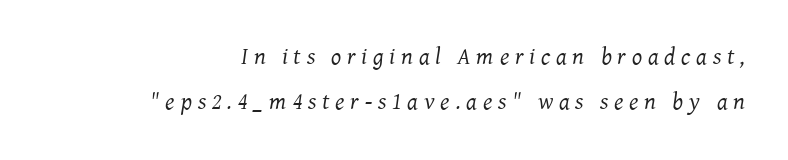
Q: Is the text bold? A: No.
Q: Is the text italic (slanted)? A: Yes, it leans right by about 7 degrees.
Q: Is the text underlined? A: No.
Q: How is the paragraph aligned? A: Right-aligned.
Q: Is the spacing between letters normal or unusually wide? A: Unusually wide.
